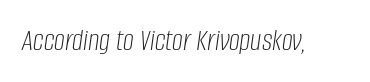
{"italic": "yes", "lean": "right", "slant_degrees": 8, "bold": "no", "weight": "light", "width": "condensed", "stroke_contrast": "low", "x_height": "large", "monospaced": "no", "underline": "no", "letter_spacing": "normal", "letter_spacing_em": 0.0, "glyph_px": 31}
